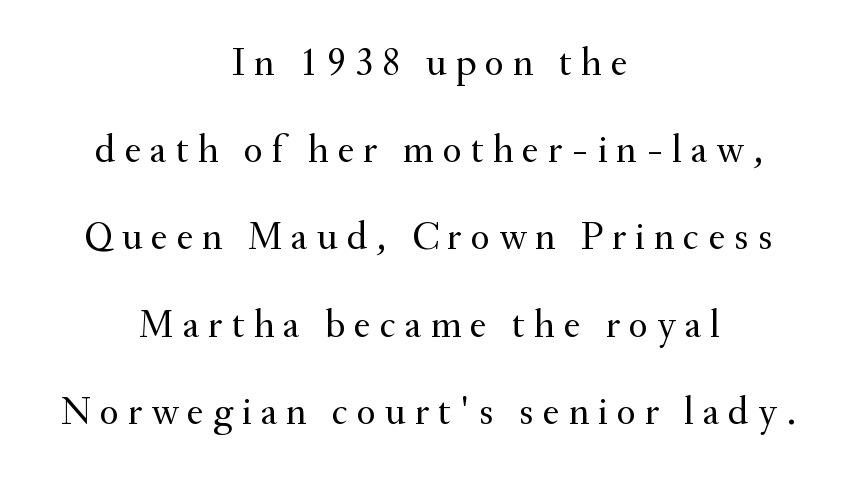
{"serif": "yes", "italic": "no", "bold": "no", "weight": "regular", "width": "normal", "stroke_contrast": "medium", "x_height": "small", "monospaced": "no", "underline": "no", "align": "center", "line_spacing": "loose", "line_spacing_ratio": 2.18, "letter_spacing": "wide", "letter_spacing_em": 0.22, "glyph_px": 40}
